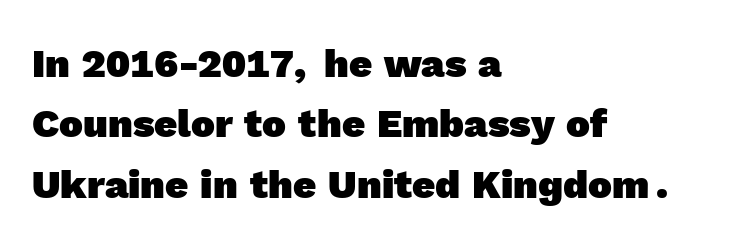
The image shows 40 px heavy sans-serif type; set left-aligned, normal line spacing (1.51x), normal letter spacing, not underlined; a medium x-height.
